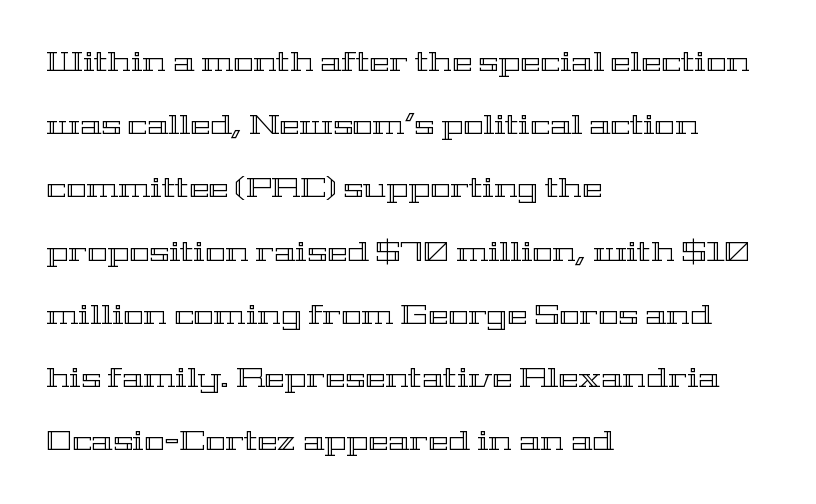
{"italic": "no", "underline": "no", "align": "left", "line_spacing": "loose", "line_spacing_ratio": 2.34, "letter_spacing": "normal", "letter_spacing_em": 0.0, "glyph_px": 27}
